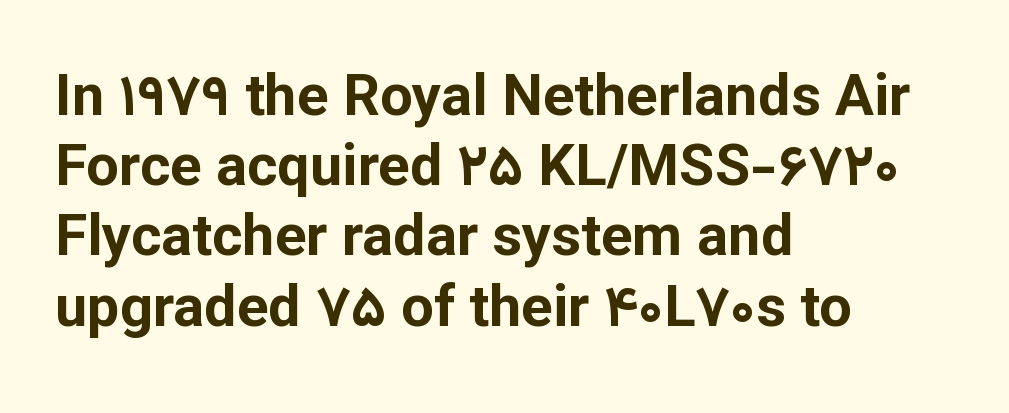
These words are printed bold, with thick strokes throughout. Do the characters align in a grid? No, the font is proportional. The paragraph shown leans on its left margin. The words here are not underlined. Stroke terminals: plain, sans-serif.
